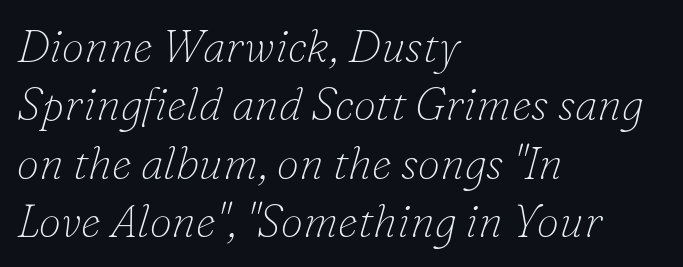
{"serif": "yes", "italic": "yes", "lean": "right", "slant_degrees": 16, "bold": "no", "weight": "thin", "width": "normal", "stroke_contrast": "low", "x_height": "small", "monospaced": "no", "underline": "no", "align": "left", "line_spacing": "normal", "line_spacing_ratio": 1.3, "letter_spacing": "normal", "letter_spacing_em": 0.0, "glyph_px": 45}
